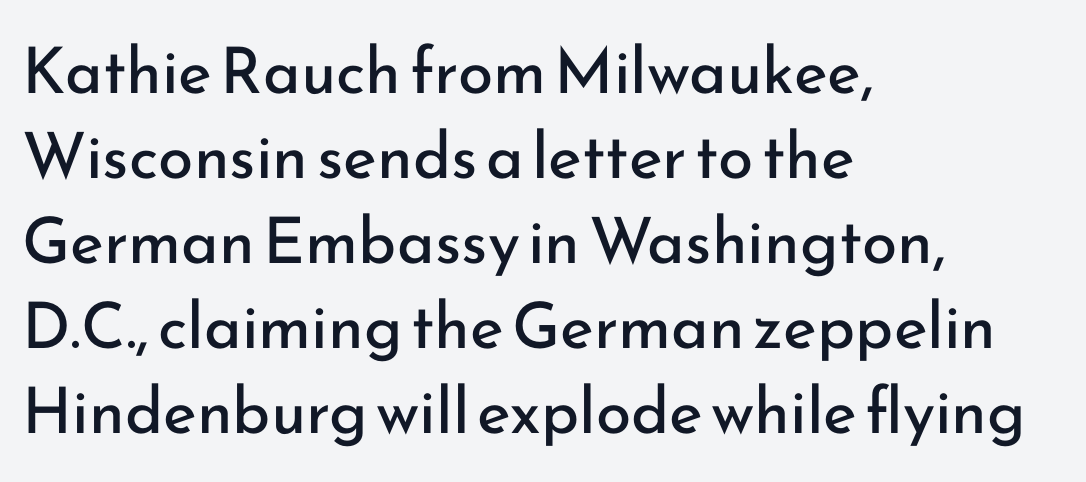
Q: Is the text bold? A: No.
Q: Is the text italic (slanted)? A: No, it is upright.
Q: Is the typeface a serif or a sans-serif typeface? A: Sans-serif.
Q: Is the text underlined? A: No.
Q: How is the paragraph aligned? A: Left-aligned.
Q: Is the spacing between letters normal or unusually wide? A: Normal.
Q: Is the spacing between lines tight, normal or loose? A: Normal.
Q: Width (condensed, normal, or wide)? A: Normal.
Q: Stroke contrast? A: Low.
Q: x-height? A: Small.
Q: Monospaced? A: No.
